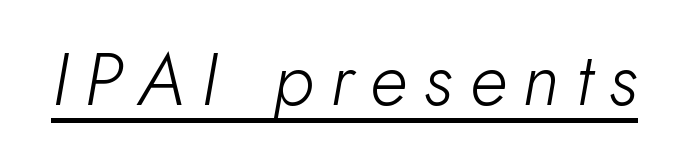
{"italic": "yes", "lean": "right", "slant_degrees": 10, "bold": "no", "weight": "light", "width": "normal", "stroke_contrast": "low", "x_height": "small", "monospaced": "no", "underline": "yes", "letter_spacing": "wide", "letter_spacing_em": 0.22, "glyph_px": 75}
